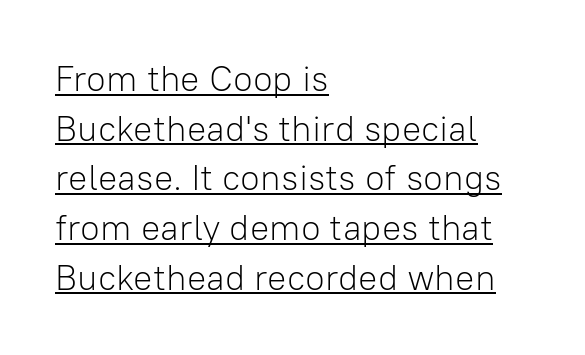
You can see a thin bar hugging the bottom of the glyphs. The lines sit at an ordinary, default distance from one another. The font's upright variant was chosen for this text. Does the type have serifs? No, each stem ends abruptly. Where is the straight margin? On the left. Ink coverage per letter is moderate at most.
